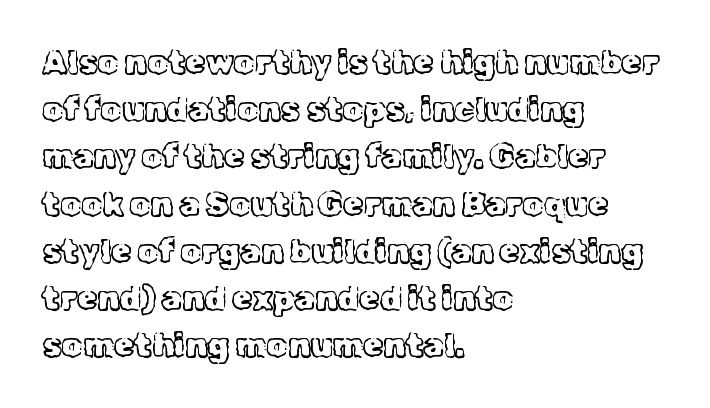
{"serif": "yes", "italic": "no", "bold": "no", "weight": "light", "width": "normal", "x_height": "medium", "monospaced": "no", "underline": "no", "align": "left", "line_spacing": "normal", "line_spacing_ratio": 1.43, "letter_spacing": "normal", "letter_spacing_em": 0.0, "glyph_px": 33}
